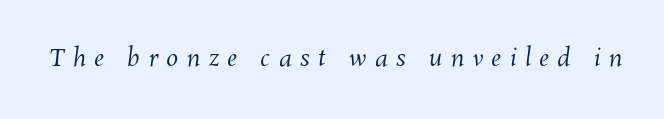
Compared with typical body copy, the letter spacing here is much looser. A bare baseline throughout the passage. The letters look calm and open, with moderate or lighter stems.
